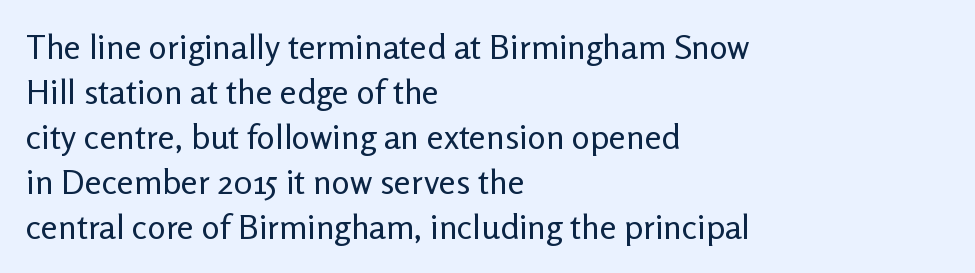
Rule under the text: the space is simply empty. Nope, not italic — everything's standing straight. Which margin do the lines hug? The left one — the right edge is uneven. Nope, no serifs anywhere on these letters. Interline gaps are of average width in this sample.
